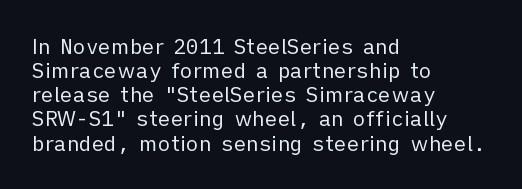
The image shows 21 px text type, upright; set left-aligned, tight line spacing (1.15x), normal letter spacing, not underlined.
